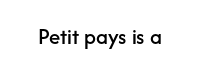
The image shows 23 px text type, upright; set normal letter spacing, not underlined.
